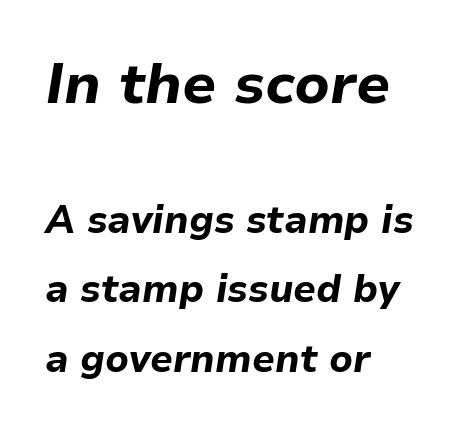
Q: Is the text bold? A: Yes.
Q: Is the text italic (slanted)? A: Yes, it leans right by about 9 degrees.
Q: Is the text underlined? A: No.
Q: How is the paragraph aligned? A: Left-aligned.
Q: Is the spacing between letters normal or unusually wide? A: Normal.
Q: Which block of text is set in a larger size, the first (top) or the second (bottom)? A: The first (top) one.
Q: Width (condensed, normal, or wide)? A: Normal.
Q: Stroke contrast? A: Low.
Q: x-height? A: Medium.
Q: Monospaced? A: No.
